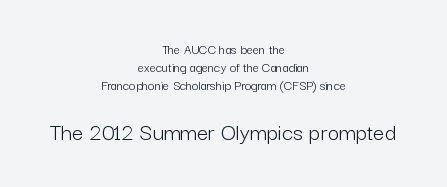
Q: Is the text bold? A: No.
Q: Is the text italic (slanted)? A: No, it is upright.
Q: Is the text underlined? A: No.
Q: How is the paragraph aligned? A: Centered.
Q: Is the spacing between letters normal or unusually wide? A: Normal.
Q: Is the spacing between lines tight, normal or loose? A: Normal.
Q: Which block of text is set in a larger size, the first (top) or the second (bottom)? A: The second (bottom) one.
